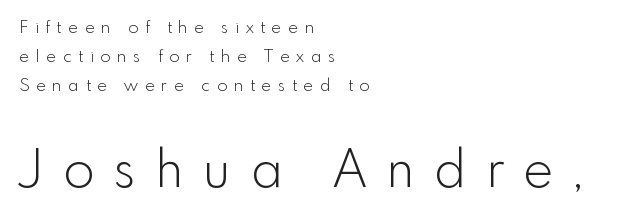
{"serif": "no", "italic": "no", "bold": "no", "weight": "light", "width": "normal", "x_height": "small", "monospaced": "no", "underline": "no", "align": "left", "line_spacing_ratio": 1.71, "letter_spacing": "wide", "letter_spacing_em": 0.39, "larger_block": "second", "size_ratio": 3.0, "glyph_px": 51}
